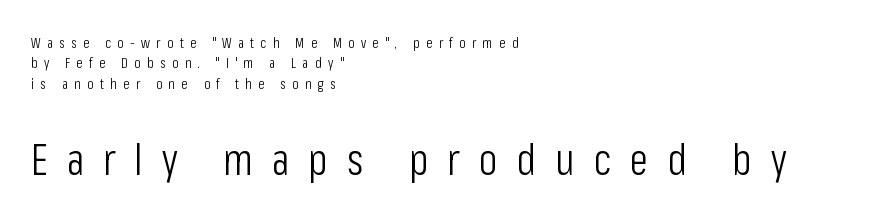
Q: Is the text bold? A: No.
Q: Is the text italic (slanted)? A: No, it is upright.
Q: Is the typeface a serif or a sans-serif typeface? A: Sans-serif.
Q: Is the text underlined? A: No.
Q: How is the paragraph aligned? A: Left-aligned.
Q: Is the spacing between letters normal or unusually wide? A: Unusually wide.
Q: Is the spacing between lines tight, normal or loose? A: Normal.
Q: Which block of text is set in a larger size, the first (top) or the second (bottom)? A: The second (bottom) one.
Q: Width (condensed, normal, or wide)? A: Condensed.
Q: Stroke contrast? A: Low.
Q: x-height? A: Medium.
Q: Monospaced? A: No.
